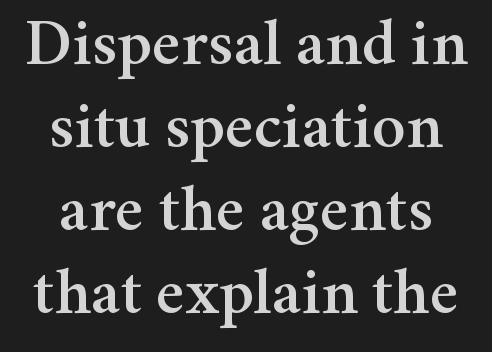
{"serif": "yes", "italic": "no", "width": "normal", "stroke_contrast": "medium", "x_height": "medium", "monospaced": "no", "underline": "no", "line_spacing_ratio": 1.24, "letter_spacing": "normal", "letter_spacing_em": 0.0, "glyph_px": 67}
